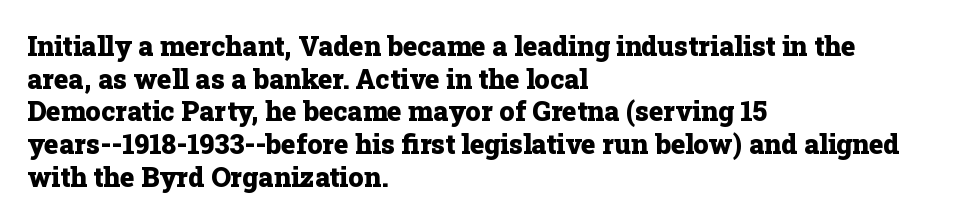
The image shows 27 px bold type, upright; set left-aligned, line spacing 1.21x, normal letter spacing, not underlined.
